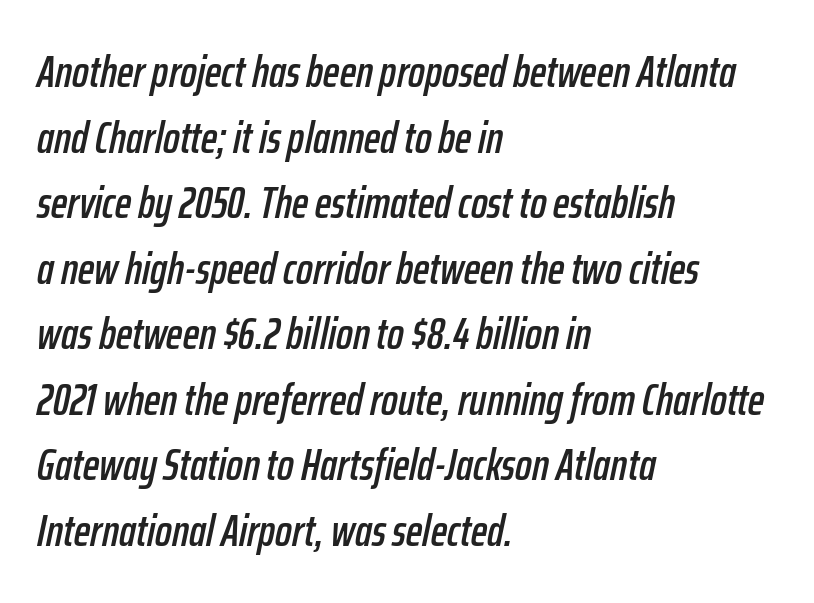
{"italic": "yes", "lean": "right", "slant_degrees": 12, "width": "condensed", "stroke_contrast": "low", "x_height": "medium", "monospaced": "no", "underline": "no", "align": "left", "line_spacing": "normal", "line_spacing_ratio": 1.49, "letter_spacing": "normal", "letter_spacing_em": 0.0, "glyph_px": 44}
